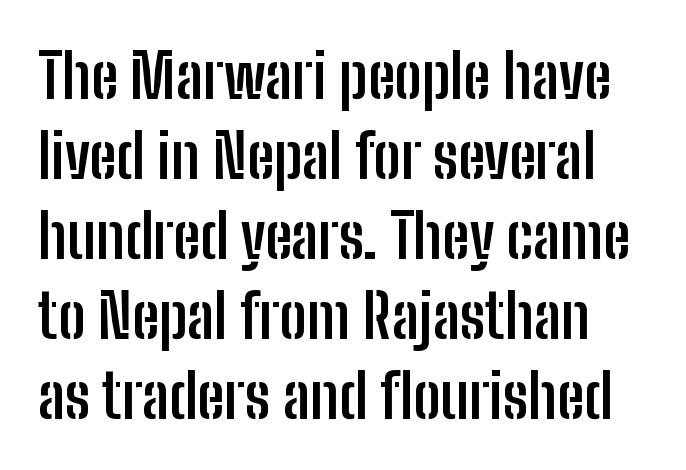
Q: Is the text bold? A: Yes.
Q: Is the text italic (slanted)? A: No, it is upright.
Q: Is the typeface a serif or a sans-serif typeface? A: Sans-serif.
Q: Is the text underlined? A: No.
Q: Is the spacing between letters normal or unusually wide? A: Normal.
Q: Is the spacing between lines tight, normal or loose? A: Normal.
Q: Width (condensed, normal, or wide)? A: Condensed.
Q: Stroke contrast? A: Low.
Q: x-height? A: Medium.
Q: Monospaced? A: No.
